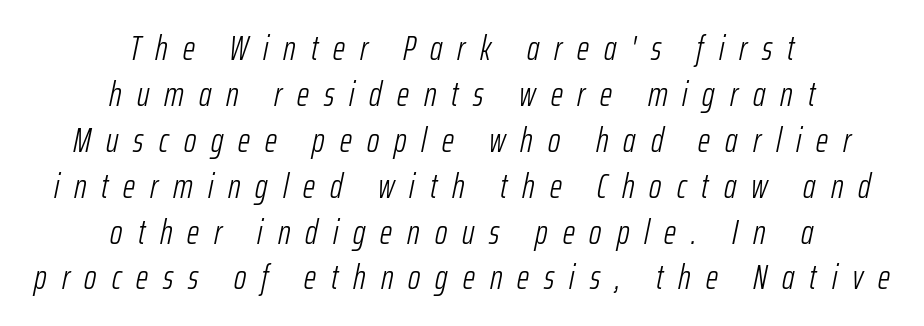
Q: Is the text bold? A: No.
Q: Is the text italic (slanted)? A: Yes, it leans right by about 12 degrees.
Q: Is the text underlined? A: No.
Q: How is the paragraph aligned? A: Centered.
Q: Is the spacing between letters normal or unusually wide? A: Unusually wide.
Q: Is the spacing between lines tight, normal or loose? A: Normal.
Q: Width (condensed, normal, or wide)? A: Condensed.
Q: Stroke contrast? A: Low.
Q: x-height? A: Medium.
Q: Monospaced? A: No.
